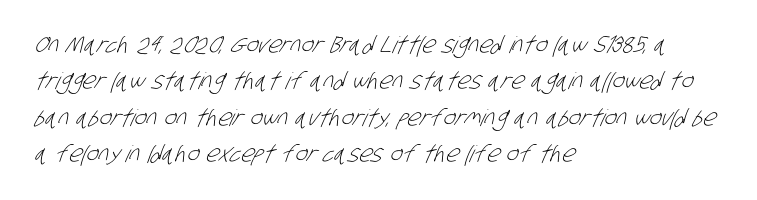
Q: Is the text bold? A: No.
Q: Is the text underlined? A: No.
Q: How is the paragraph aligned? A: Left-aligned.
Q: Is the spacing between letters normal or unusually wide? A: Normal.
Q: Is the spacing between lines tight, normal or loose? A: Normal.
